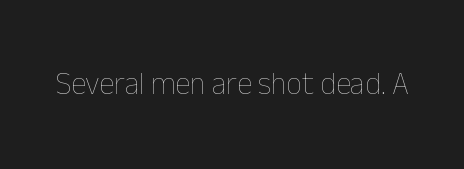
Tall strokes in this sample are plumb rather than angled. Plain, unruled lines of type. No chunkiness to these letters — they're not bold. Looks like regular typesetting: each glyph gets only the width it needs.
